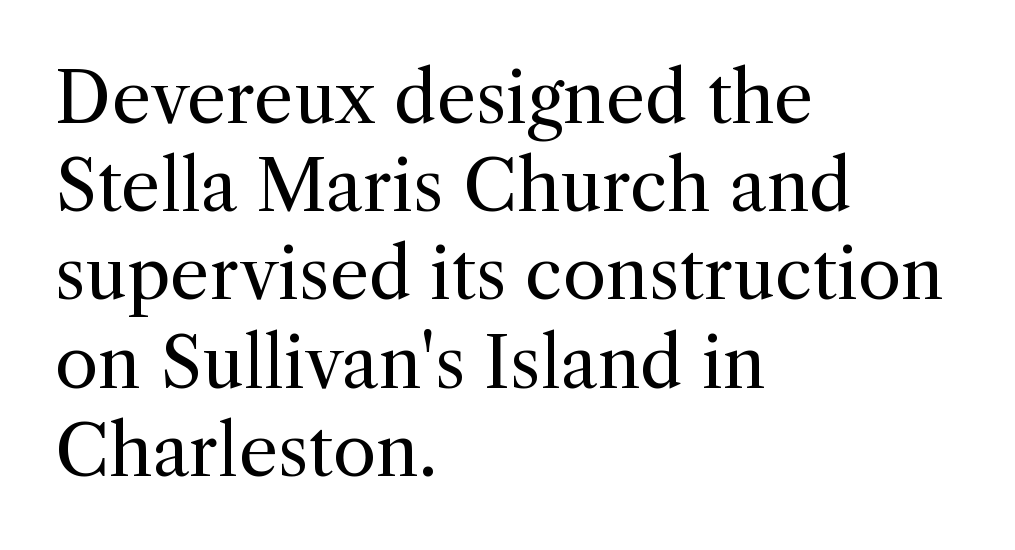
The image shows 70 px regular-weight serif type, upright; set left-aligned, normal line spacing (1.26x), normal letter spacing, not underlined; a medium x-height.
